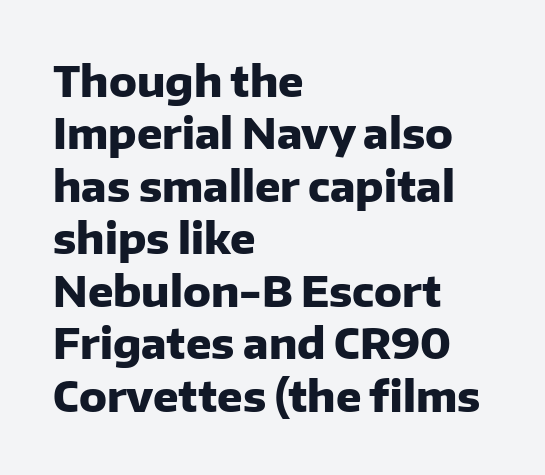
Q: Is the text bold? A: Yes.
Q: Is the text italic (slanted)? A: No, it is upright.
Q: Is the typeface a serif or a sans-serif typeface? A: Sans-serif.
Q: Is the text underlined? A: No.
Q: How is the paragraph aligned? A: Left-aligned.
Q: Is the spacing between letters normal or unusually wide? A: Normal.
Q: Is the spacing between lines tight, normal or loose? A: Normal.
Q: Width (condensed, normal, or wide)? A: Normal.
Q: Stroke contrast? A: Low.
Q: x-height? A: Medium.
Q: Monospaced? A: No.
